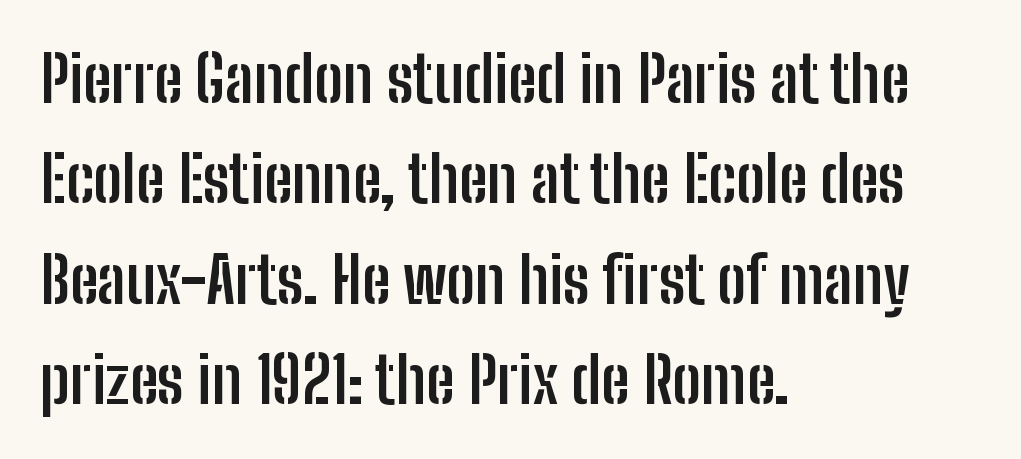
Line beginnings align vertically; line endings do not. A typesetter would label this face a sans. Notice how the stems are strictly vertical — no italics here. Anything drawn beneath the words? Only blank space.
